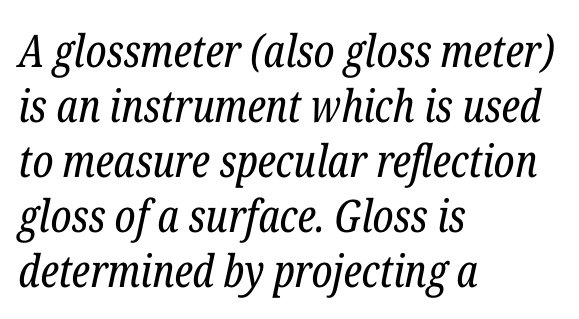
Q: Is the text bold? A: No.
Q: Is the text italic (slanted)? A: Yes, it leans right by about 12 degrees.
Q: Is the typeface a serif or a sans-serif typeface? A: Serif.
Q: Is the text underlined? A: No.
Q: How is the paragraph aligned? A: Left-aligned.
Q: Is the spacing between letters normal or unusually wide? A: Normal.
Q: Width (condensed, normal, or wide)? A: Condensed.
Q: Stroke contrast? A: Low.
Q: x-height? A: Medium.
Q: Monospaced? A: No.
